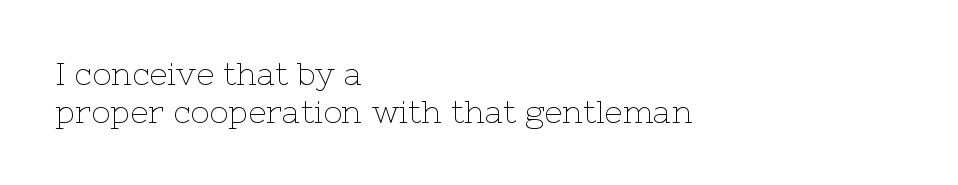
The image shows 32 px thin serif type, upright; set left-aligned, line spacing 1.18x, normal letter spacing, not underlined; low stroke contrast and a medium x-height.
